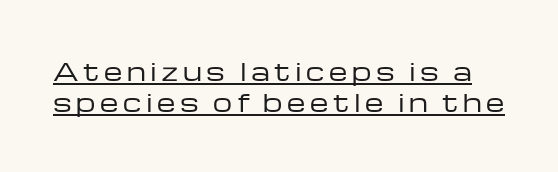
The words here are underlined. The leading is moderate, giving the passage an even texture. Tall strokes in this sample are plumb rather than angled. Weight class: somewhere from thin through regular.
